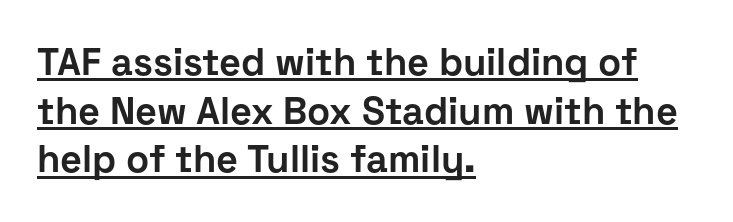
{"serif": "no", "italic": "no", "bold": "yes", "weight": "bold", "width": "normal", "stroke_contrast": "low", "x_height": "medium", "monospaced": "no", "underline": "yes", "align": "left", "line_spacing": "normal", "line_spacing_ratio": 1.28, "letter_spacing": "normal", "letter_spacing_em": 0.0, "glyph_px": 38}
